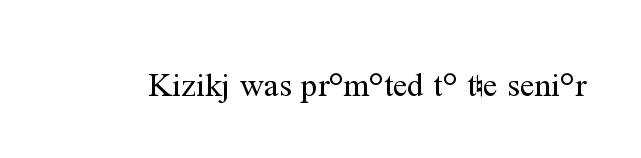
The image shows 33 px regular-weight serif type, upright; set normal letter spacing, not underlined; medium stroke contrast and a medium x-height.
